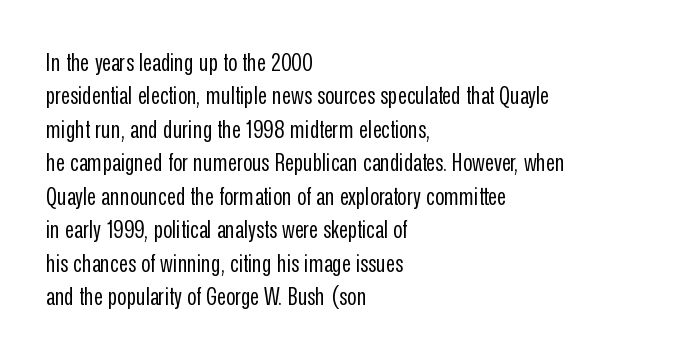
The image shows 25 px text type, upright; set left-aligned, normal line spacing (1.34x), normal letter spacing, not underlined.
